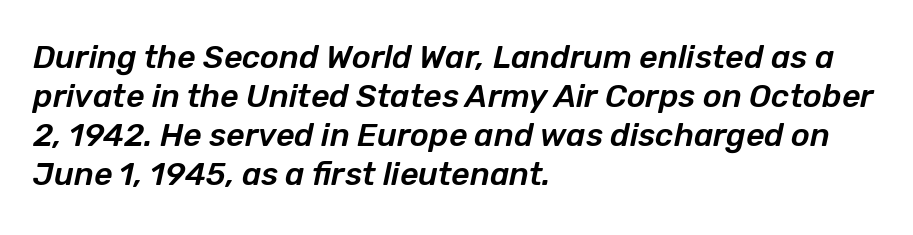
The image shows 32 px text type, italic (leaning right); set left-aligned, line spacing 1.22x, normal letter spacing, not underlined; low stroke contrast and a medium x-height.
